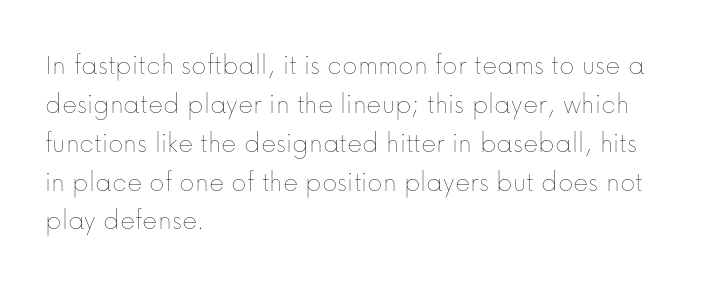
Q: Is the text bold? A: No.
Q: Is the text italic (slanted)? A: No, it is upright.
Q: Is the text underlined? A: No.
Q: How is the paragraph aligned? A: Left-aligned.
Q: Is the spacing between letters normal or unusually wide? A: Normal.
Q: Is the spacing between lines tight, normal or loose? A: Normal.
Q: Width (condensed, normal, or wide)? A: Normal.
Q: Stroke contrast? A: Low.
Q: x-height? A: Medium.
Q: Monospaced? A: No.
